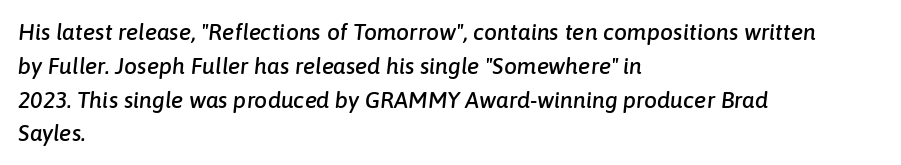
{"italic": "yes", "lean": "right", "slant_degrees": 6, "underline": "no", "align": "left", "line_spacing": "normal", "line_spacing_ratio": 1.47, "letter_spacing": "normal", "letter_spacing_em": 0.0, "glyph_px": 23}
